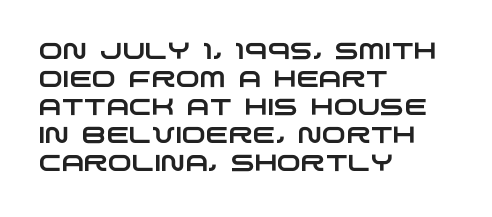
Q: Is the text underlined? A: No.
Q: How is the paragraph aligned? A: Left-aligned.
Q: Is the spacing between letters normal or unusually wide? A: Normal.
